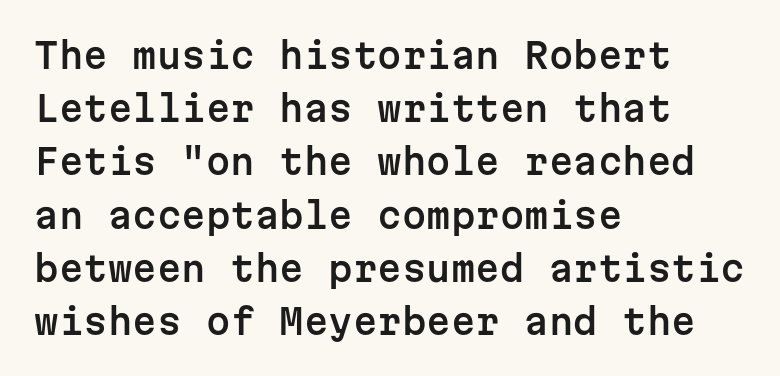
Q: Is the text italic (slanted)? A: No, it is upright.
Q: Is the typeface a serif or a sans-serif typeface? A: Sans-serif.
Q: Is the text underlined? A: No.
Q: How is the paragraph aligned? A: Left-aligned.
Q: Is the spacing between letters normal or unusually wide? A: Normal.
Q: Is the spacing between lines tight, normal or loose? A: Normal.
Q: Width (condensed, normal, or wide)? A: Normal.
Q: Stroke contrast? A: Low.
Q: x-height? A: Medium.
Q: Monospaced? A: Yes.
